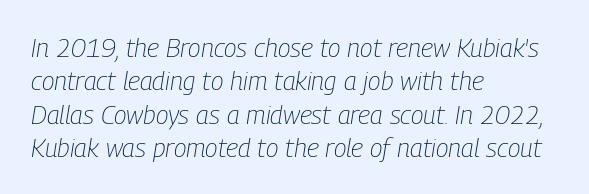
There is no visible air inserted between adjacent glyphs. In terms of leading, this rendering sits right in the middle. The paragraph shown leans on its left margin. Would a proofreader flag this as italicized? Yes.
